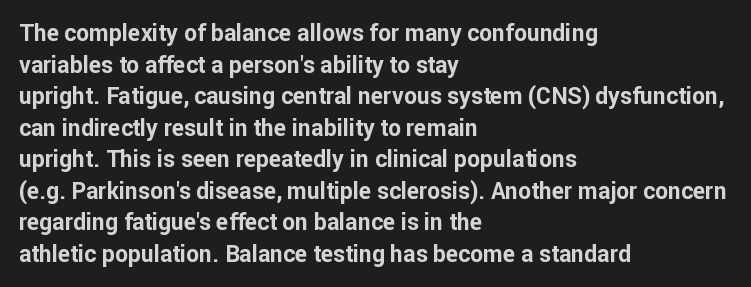
One glance says typical: line gaps are just what's usual. The letters stand upright; this is a roman face. These lines stack with their left ends in a neat column. Bold? Absolutely — the strokes are thick and heavy.
